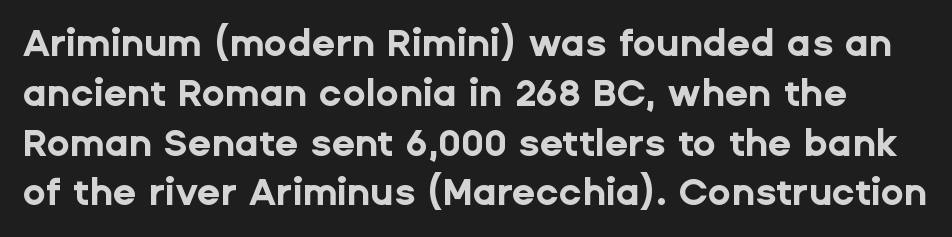
{"serif": "no", "italic": "no", "bold": "yes", "weight": "bold", "width": "normal", "stroke_contrast": "low", "x_height": "medium", "monospaced": "no", "underline": "no", "line_spacing": "normal", "line_spacing_ratio": 1.31, "letter_spacing": "normal", "letter_spacing_em": 0.0, "glyph_px": 38}
